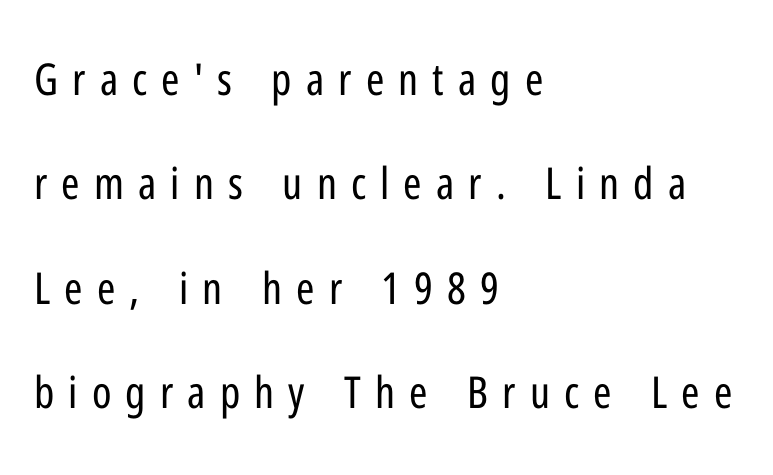
{"serif": "no", "italic": "no", "bold": "no", "weight": "regular", "width": "condensed", "stroke_contrast": "low", "x_height": "medium", "monospaced": "no", "underline": "no", "align": "left", "line_spacing": "loose", "line_spacing_ratio": 2.37, "letter_spacing": "wide", "letter_spacing_em": 0.32, "glyph_px": 44}
